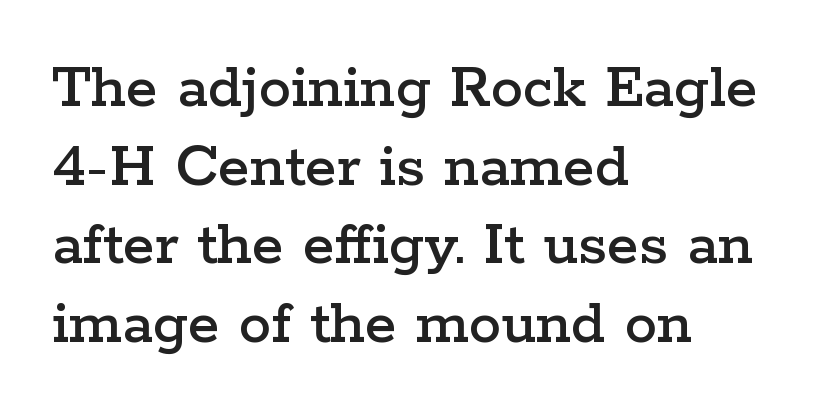
Little horizontal feet cap the strokes, marking this as serif type. These lines were composed using upright roman letters. The tracking reads as untouched default to a designer's eye. Lines of text with bare space underneath. The passage is arranged the way most books set body copy — flush left. Is this a fixed-width face? No — the glyphs have proportional, varying widths.
